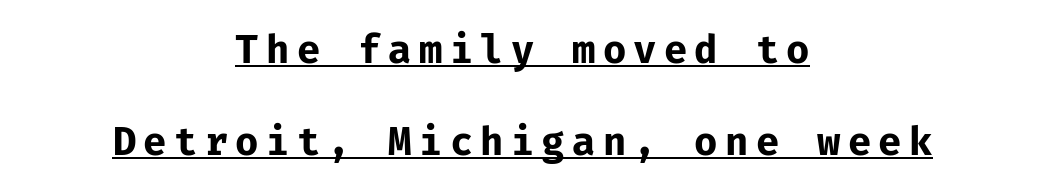
Q: Is the text bold? A: Yes.
Q: Is the text italic (slanted)? A: No, it is upright.
Q: Is the typeface a serif or a sans-serif typeface? A: Sans-serif.
Q: Is the text underlined? A: Yes.
Q: How is the paragraph aligned? A: Centered.
Q: Is the spacing between lines tight, normal or loose? A: Loose.
Q: Width (condensed, normal, or wide)? A: Normal.
Q: Stroke contrast? A: Low.
Q: x-height? A: Medium.
Q: Monospaced? A: Yes.
